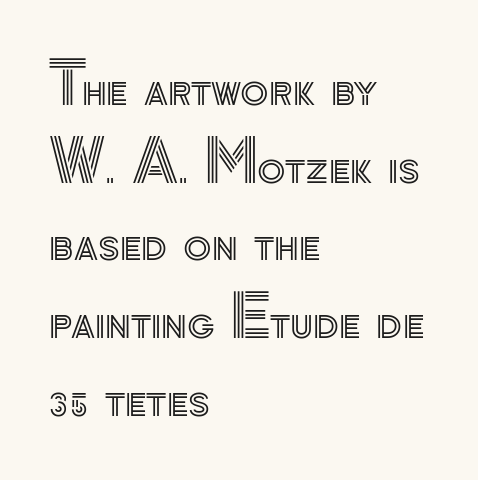
One-word summary of the alignment: left. Unlike italic type, these characters show no tilt at all. Each new line begins a customary step beneath the previous one. Characters follow at the spacing the type designer built in.
